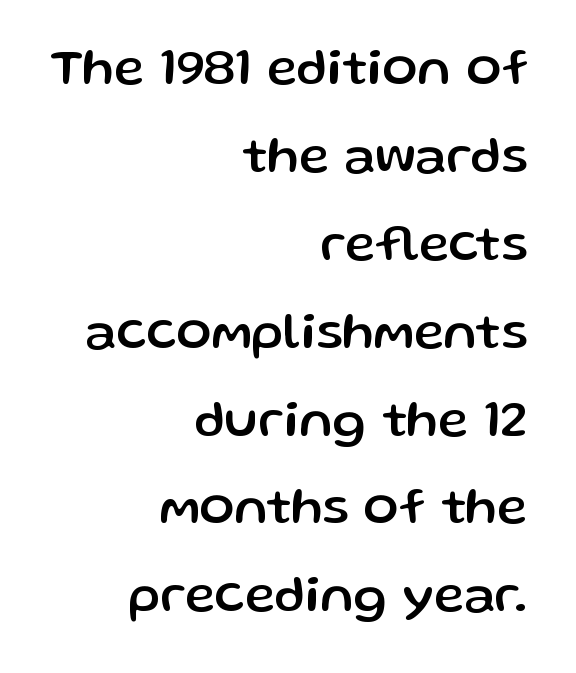
The setting favours the right margin, as signatures and pull-quotes sometimes do. Glance below the letters and you will spot only blank space. This is roman type, the default non-slanted kind. Spacing between characters is what you'd get straight out of the box. Each letter's strokes conclude bluntly, with no projecting serifs. A normal amount of white space separates one row of letters from the next.
